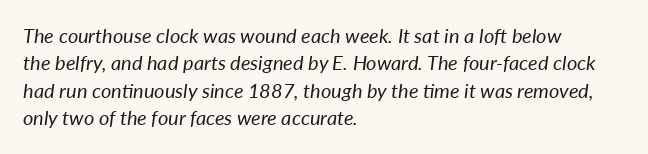
{"italic": "yes", "lean": "right", "slant_degrees": 7, "bold": "no", "underline": "no", "align": "left", "line_spacing": "normal", "line_spacing_ratio": 1.37, "letter_spacing": "normal", "letter_spacing_em": 0.0, "glyph_px": 20}
